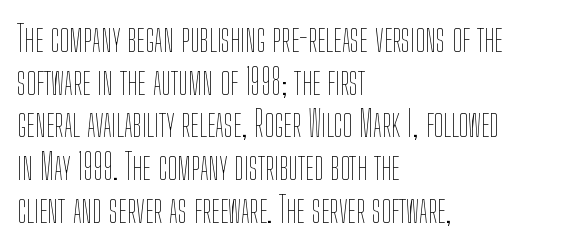
The image shows 35 px thin, condensed type, upright; set left-aligned, line spacing 1.22x, normal letter spacing, not underlined; low stroke contrast and a medium x-height.
